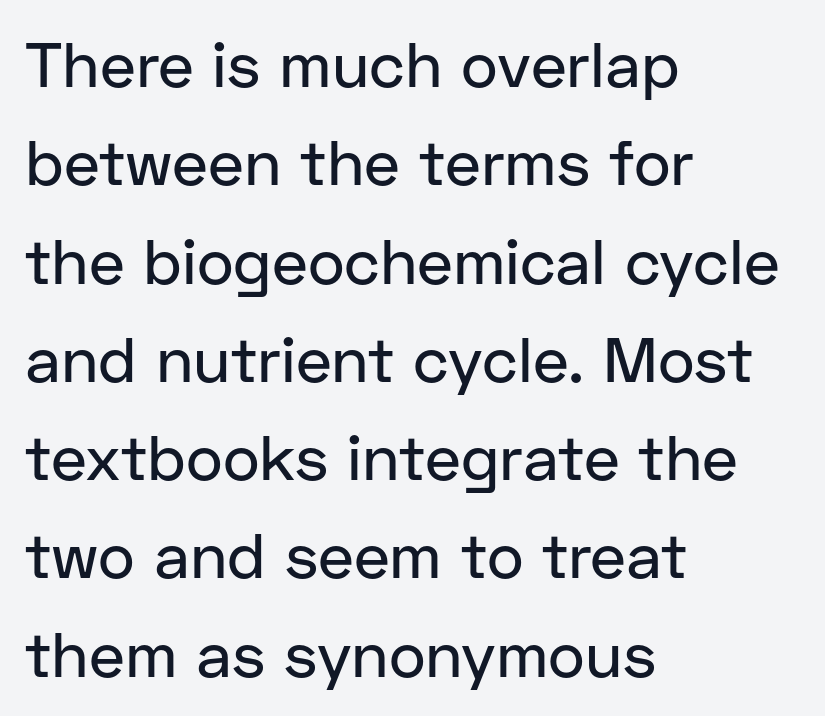
The image shows 63 px sans-serif type, upright; set left-aligned, normal line spacing (1.56x), normal letter spacing, not underlined; low stroke contrast and a medium x-height.
